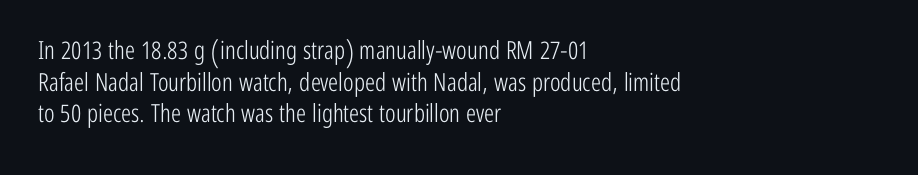
{"italic": "no", "bold": "no", "underline": "no", "align": "left", "line_spacing": "normal", "line_spacing_ratio": 1.27, "letter_spacing": "normal", "letter_spacing_em": 0.0, "glyph_px": 25}
